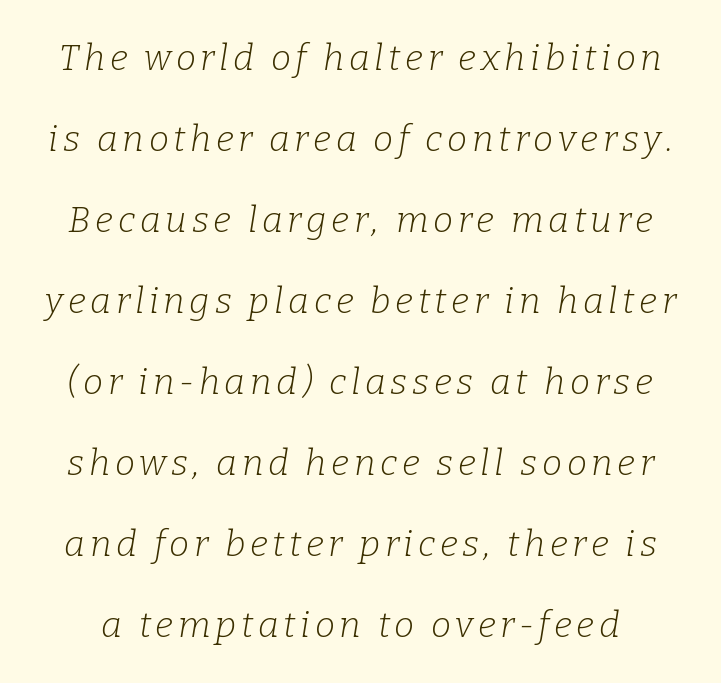
{"serif": "yes", "italic": "yes", "lean": "right", "slant_degrees": 9, "bold": "no", "weight": "light", "width": "normal", "stroke_contrast": "low", "x_height": "medium", "monospaced": "no", "underline": "no", "line_spacing": "loose", "line_spacing_ratio": 2.25, "glyph_px": 36}
